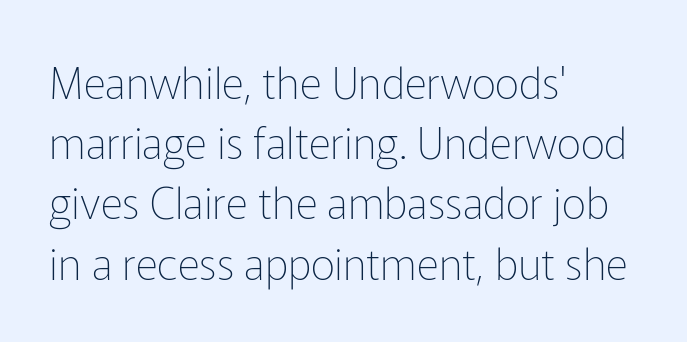
The image shows 43 px thin sans-serif type, upright; set left-aligned, normal line spacing (1.4x), normal letter spacing, not underlined; low stroke contrast and a medium x-height.
